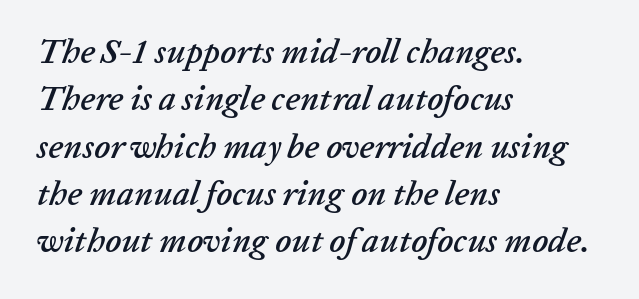
The image shows 34 px text type, italic (leaning right); set left-aligned, normal line spacing (1.39x), normal letter spacing, not underlined; low stroke contrast and a medium x-height.
